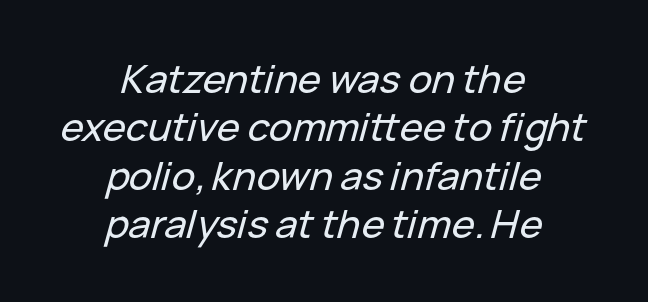
The image shows 39 px text type, italic (leaning right); set centered, line spacing 1.24x, normal letter spacing, not underlined; low stroke contrast and a medium x-height.
